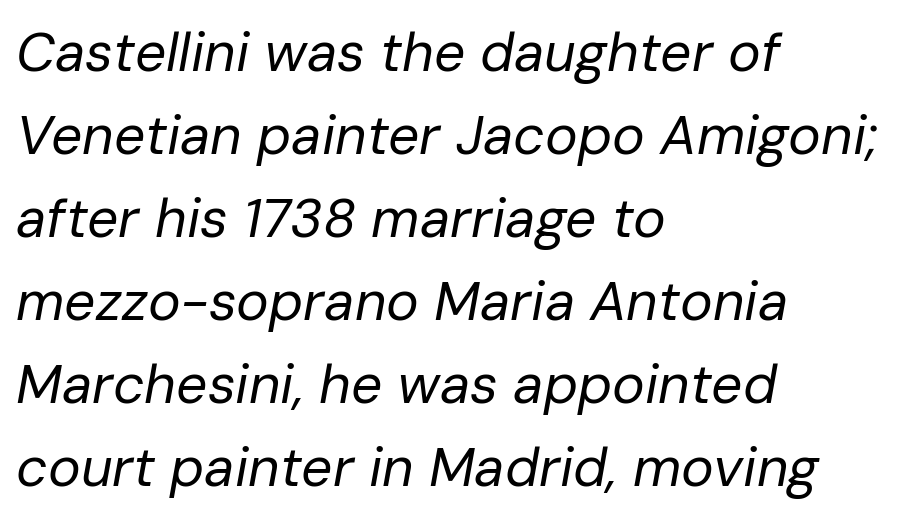
{"italic": "yes", "lean": "right", "slant_degrees": 10, "bold": "no", "weight": "regular", "width": "normal", "stroke_contrast": "low", "x_height": "medium", "monospaced": "no", "underline": "no", "align": "left", "line_spacing": "normal", "line_spacing_ratio": 1.51, "letter_spacing": "normal", "letter_spacing_em": 0.0, "glyph_px": 55}
